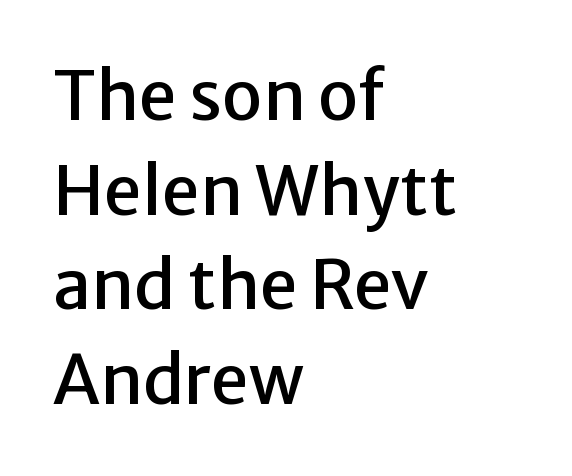
Q: Is the text italic (slanted)? A: No, it is upright.
Q: Is the typeface a serif or a sans-serif typeface? A: Sans-serif.
Q: Is the text underlined? A: No.
Q: How is the paragraph aligned? A: Left-aligned.
Q: Is the spacing between letters normal or unusually wide? A: Normal.
Q: Is the spacing between lines tight, normal or loose? A: Normal.
Q: Width (condensed, normal, or wide)? A: Normal.
Q: Stroke contrast? A: Low.
Q: x-height? A: Medium.
Q: Monospaced? A: No.
